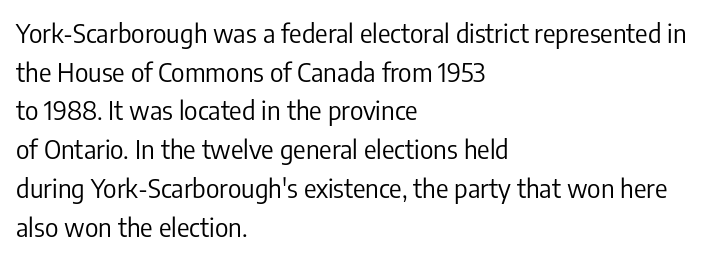
Q: Is the text bold? A: No.
Q: Is the text italic (slanted)? A: No, it is upright.
Q: Is the text underlined? A: No.
Q: How is the paragraph aligned? A: Left-aligned.
Q: Is the spacing between letters normal or unusually wide? A: Normal.
Q: Is the spacing between lines tight, normal or loose? A: Normal.
